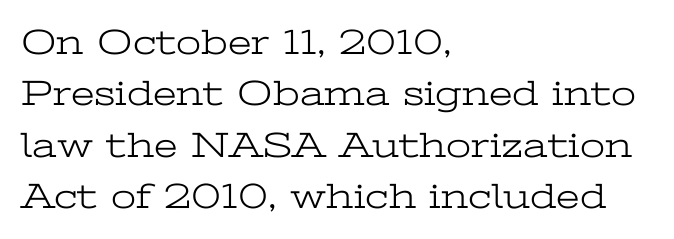
The image shows 36 px light, wide serif type, upright; set left-aligned, normal line spacing (1.43x), normal letter spacing, not underlined; low stroke contrast and a medium x-height.
